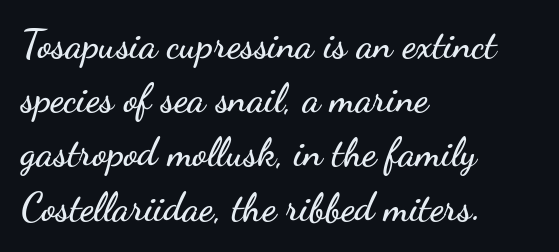
Reading down the column, the eye jumps a familiar distance to each next line. These lines stack with their left ends in a neat column. Here the designer chose a conventional face with non-uniform glyph widths.
